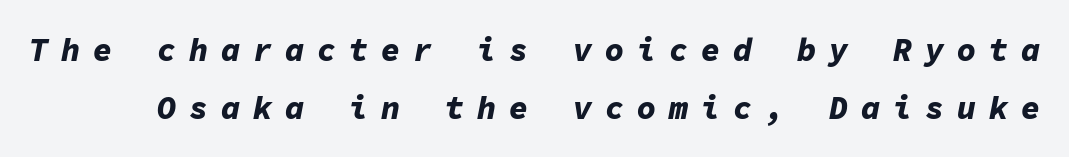
Q: Is the text bold? A: Yes.
Q: Is the text italic (slanted)? A: Yes, it leans right by about 11 degrees.
Q: Is the text underlined? A: No.
Q: Is the spacing between letters normal or unusually wide? A: Unusually wide.
Q: Width (condensed, normal, or wide)? A: Normal.
Q: Stroke contrast? A: Low.
Q: x-height? A: Medium.
Q: Monospaced? A: Yes.
